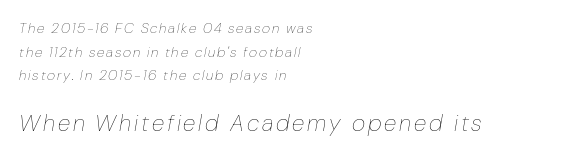
The image shows 23 px text type, italic (leaning right); set left-aligned, normal line spacing (1.68x), not underlined; the second (bottom) block is 1.64x larger.
